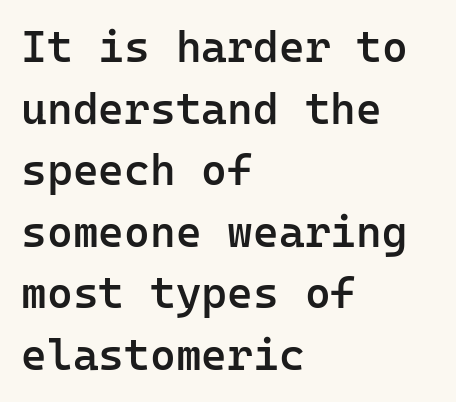
{"serif": "no", "italic": "no", "bold": "semi", "weight": "semibold", "width": "normal", "stroke_contrast": "low", "x_height": "medium", "monospaced": "yes", "underline": "no", "align": "left", "line_spacing": "normal", "line_spacing_ratio": 1.4, "letter_spacing": "normal", "letter_spacing_em": 0.0, "glyph_px": 44}
